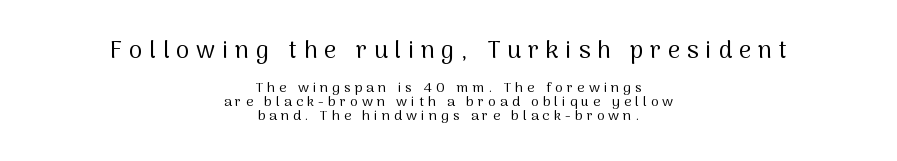
{"italic": "no", "bold": "no", "underline": "no", "align": "center", "line_spacing": "tight", "line_spacing_ratio": 1.02, "letter_spacing": "wide", "letter_spacing_em": 0.29, "larger_block": "first", "size_ratio": 1.71, "glyph_px": 24}
